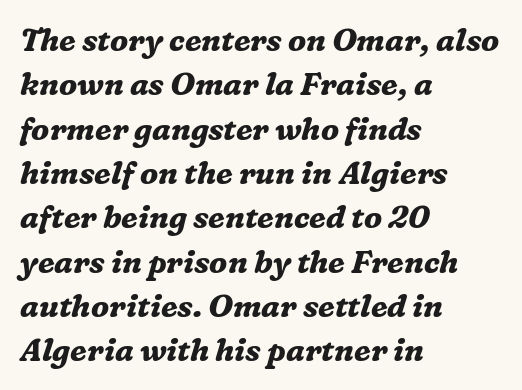
Looks like regular typesetting: each glyph gets only the width it needs. Plain, unruled lines of type. The glyphs have the mass of a bold cut. Serif or sans? Serif — the stroke terminals have little feet.
